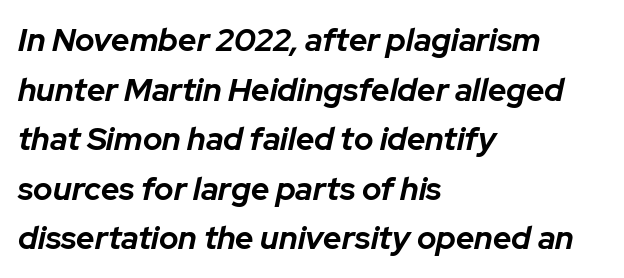
The image shows 32 px bold type, italic (leaning right); set left-aligned, normal line spacing (1.55x), normal letter spacing, not underlined; low stroke contrast and a medium x-height.
